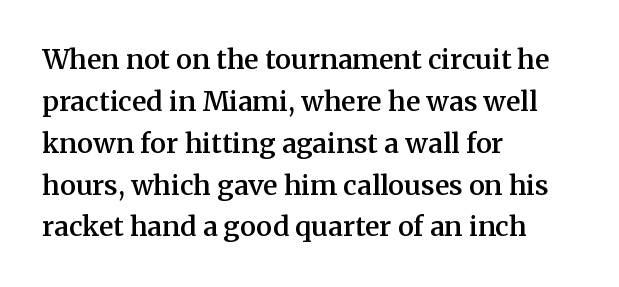
Q: Is the text bold? A: Semi-bold.
Q: Is the text italic (slanted)? A: No, it is upright.
Q: Is the text underlined? A: No.
Q: How is the paragraph aligned? A: Left-aligned.
Q: Is the spacing between letters normal or unusually wide? A: Normal.
Q: Is the spacing between lines tight, normal or loose? A: Normal.
